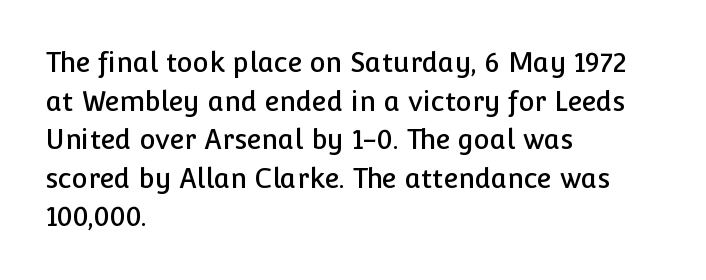
Tracking value appears to be zero — textbook default spacing. The font's upright variant was chosen for this text. Alignment: flush left. Rows of type keep a routine distance in the vertical direction. This rendering features lettering with no underline.
